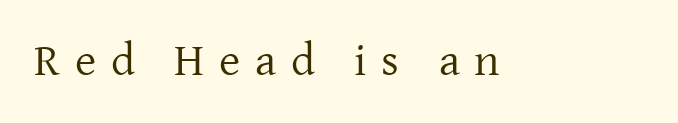
Here the designer chose a conventional face with non-uniform glyph widths. This rendering employs a face with finishing strokes, i.e., a serif. Notice how the stems are strictly vertical — no italics here. Stroke thickness stays within the range of a standard reading face or lighter. Each row of text sits above clean, open space.
